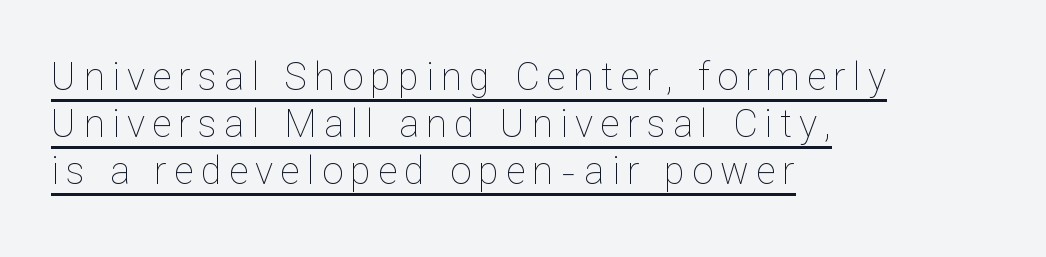
The image shows 38 px thin type, upright; set left-aligned, line spacing 1.24x, underlined; low stroke contrast and a medium x-height.
